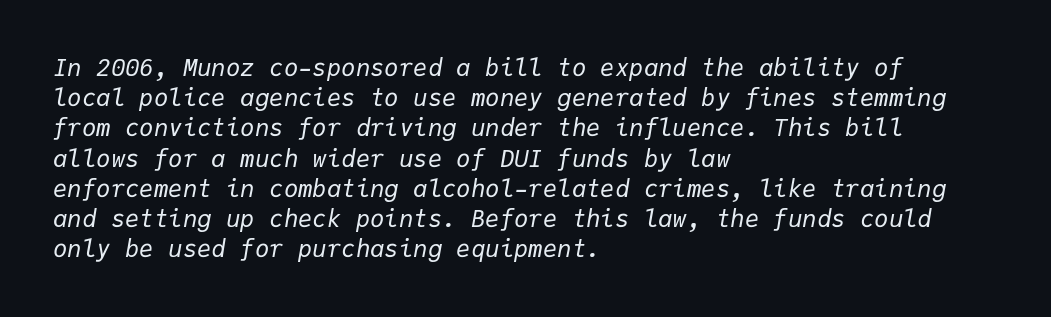
A clean baseline with only descenders dipping below it. Line spacing here is normal. Where is the straight margin? On the left. The letters look calm and open, with moderate or lighter stems.
